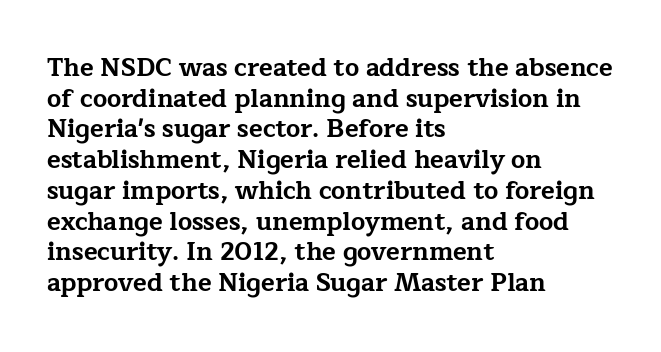
In CSS terms this would be text-align: left. Anything drawn beneath the words? Only blank space. Posture: upright roman. As a designer I'd log this as weight 700, bold.
